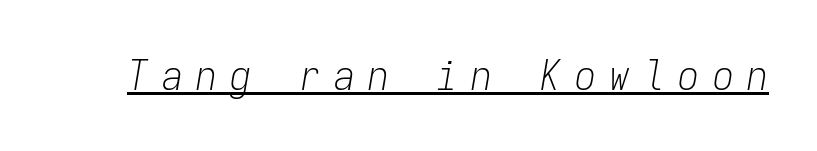
The image shows 42 px light, condensed type, italic (leaning right), monospaced; set unusually wide letter spacing (+0.32 em), underlined; low stroke contrast and a medium x-height.
